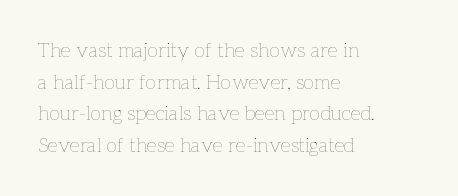
The image shows 20 px text type, upright; set left-aligned, normal line spacing (1.58x), normal letter spacing, not underlined.
